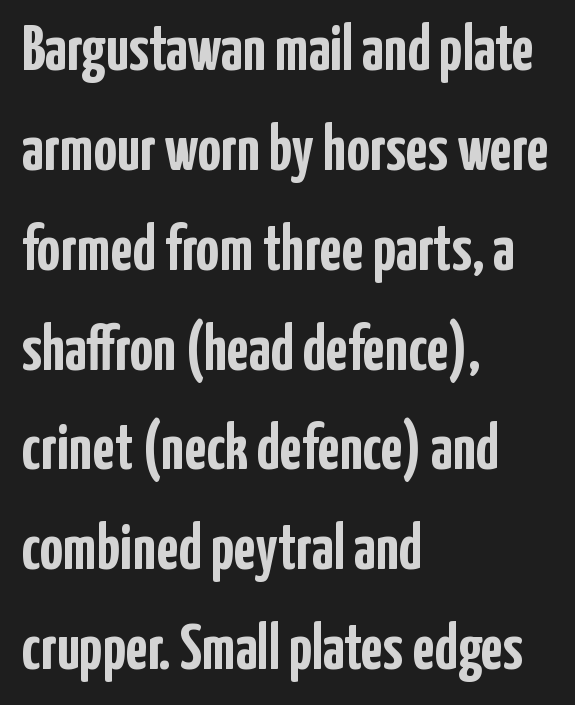
Q: Is the text bold? A: Yes.
Q: Is the text italic (slanted)? A: No, it is upright.
Q: Is the typeface a serif or a sans-serif typeface? A: Sans-serif.
Q: Is the text underlined? A: No.
Q: How is the paragraph aligned? A: Left-aligned.
Q: Is the spacing between letters normal or unusually wide? A: Normal.
Q: Is the spacing between lines tight, normal or loose? A: Normal.
Q: Width (condensed, normal, or wide)? A: Condensed.
Q: Stroke contrast? A: Low.
Q: x-height? A: Medium.
Q: Monospaced? A: No.
